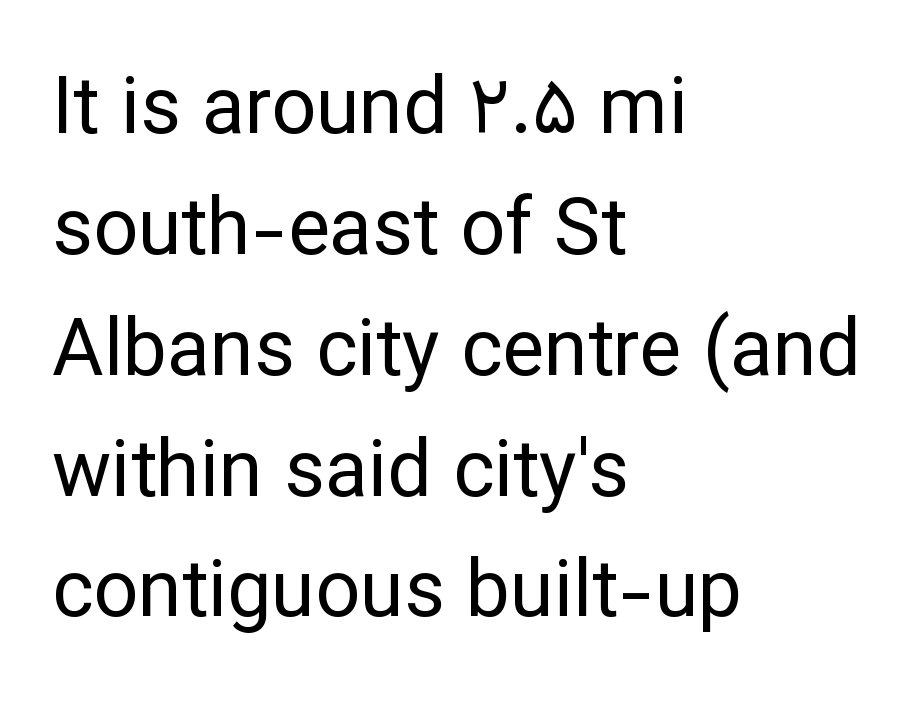
{"serif": "no", "italic": "no", "bold": "no", "weight": "regular", "width": "normal", "stroke_contrast": "low", "x_height": "medium", "monospaced": "no", "underline": "no", "align": "left", "line_spacing": "normal", "line_spacing_ratio": 1.53, "letter_spacing": "normal", "letter_spacing_em": 0.0, "glyph_px": 79}
